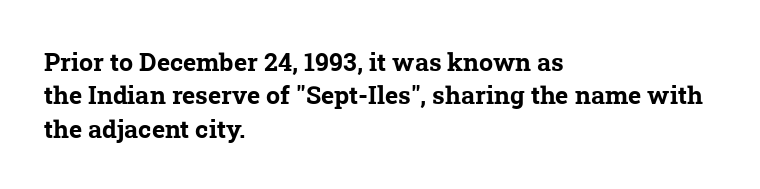
Q: Is the text bold? A: Yes.
Q: Is the text underlined? A: No.
Q: How is the paragraph aligned? A: Left-aligned.
Q: Is the spacing between letters normal or unusually wide? A: Normal.
Q: Is the spacing between lines tight, normal or loose? A: Normal.
